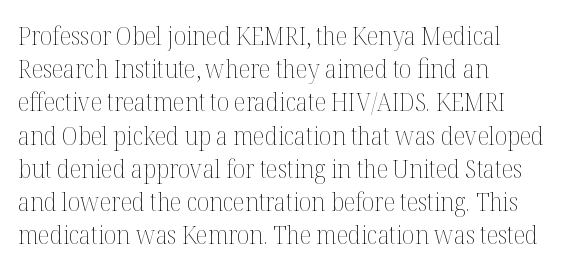
These lines sit exactly where default settings would place them. Decoration check: the copy has no underline. The typeface has the unassuming heft of standard copy or less. Horizontal alignment here is leftward, the default for most running prose.
